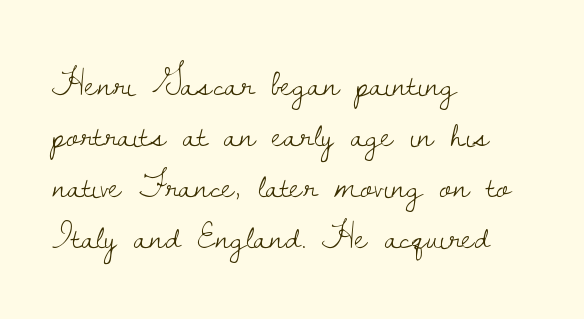
Q: Is the text bold? A: No.
Q: Is the text italic (slanted)? A: Yes.
Q: Is the typeface a serif or a sans-serif typeface? A: Serif.
Q: Is the text underlined? A: No.
Q: How is the paragraph aligned? A: Left-aligned.
Q: Is the spacing between letters normal or unusually wide? A: Normal.
Q: Is the spacing between lines tight, normal or loose? A: Normal.
Q: Width (condensed, normal, or wide)? A: Normal.
Q: Stroke contrast? A: Low.
Q: x-height? A: Small.
Q: Monospaced? A: No.
